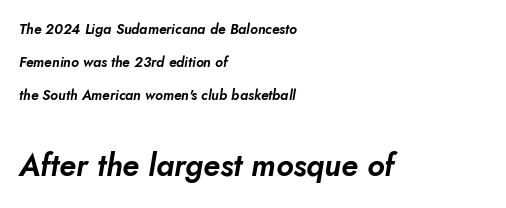
No extra tracking has been applied to these lines. The words here are not underlined. The font's italic variant was chosen for this text. The rendering uses natural spacing where letterforms have individual widths. Larger block? The one below; the one above is distinctly smaller.
